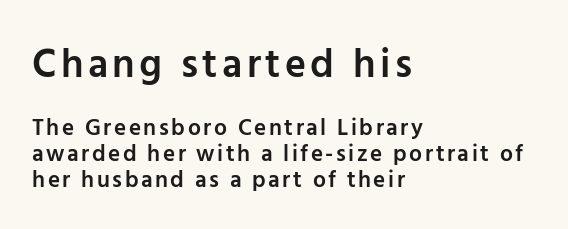
{"serif": "no", "italic": "no", "bold": "semi", "weight": "semibold", "width": "normal", "stroke_contrast": "low", "x_height": "medium", "monospaced": "no", "underline": "no", "align": "left", "line_spacing": "tight", "line_spacing_ratio": 1.13, "larger_block": "first", "size_ratio": 1.74, "glyph_px": 40}
